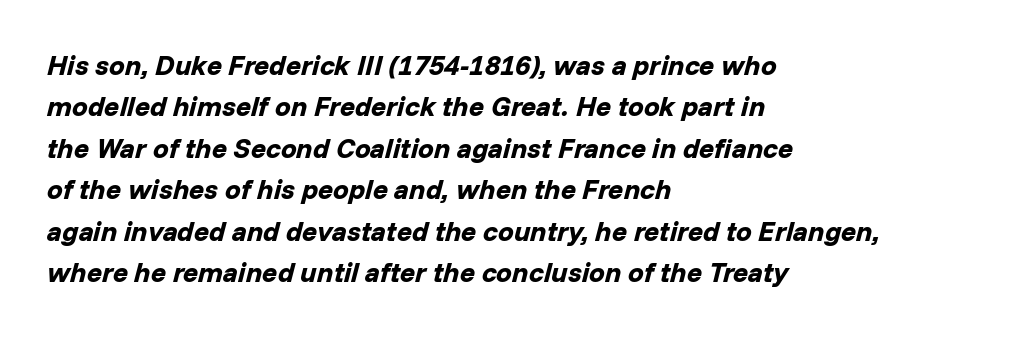
The image shows 28 px bold type, italic (leaning right); set left-aligned, normal line spacing (1.48x), normal letter spacing, not underlined; low stroke contrast and a medium x-height.
